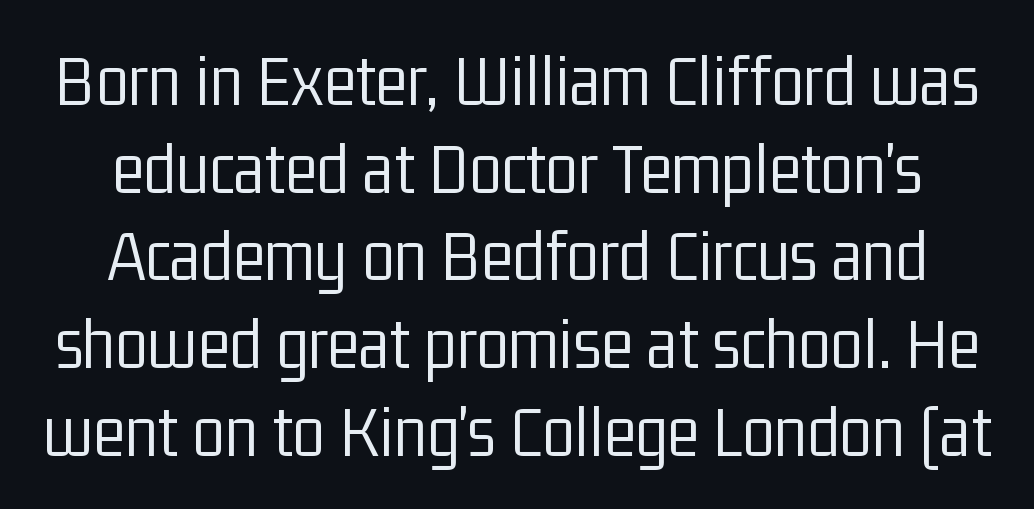
Q: Is the text bold? A: No.
Q: Is the text italic (slanted)? A: No, it is upright.
Q: Is the typeface a serif or a sans-serif typeface? A: Sans-serif.
Q: Is the text underlined? A: No.
Q: Is the spacing between letters normal or unusually wide? A: Normal.
Q: Width (condensed, normal, or wide)? A: Condensed.
Q: Stroke contrast? A: Low.
Q: x-height? A: Medium.
Q: Monospaced? A: No.
